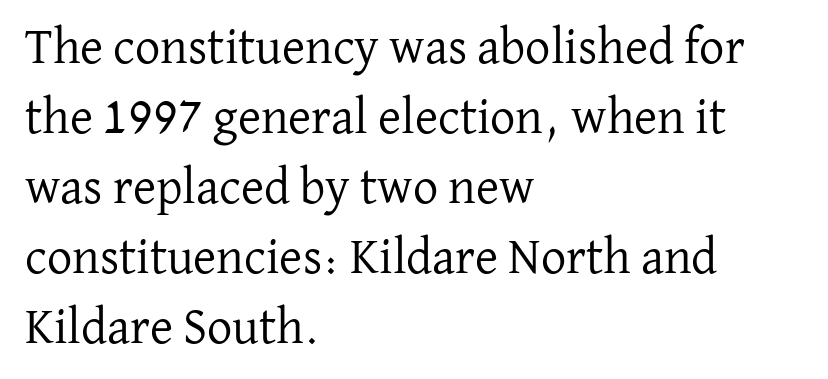
{"serif": "yes", "italic": "no", "bold": "no", "weight": "regular", "width": "normal", "stroke_contrast": "low", "x_height": "medium", "monospaced": "no", "underline": "no", "align": "left", "line_spacing": "normal", "line_spacing_ratio": 1.4, "letter_spacing": "normal", "letter_spacing_em": 0.0, "glyph_px": 50}
